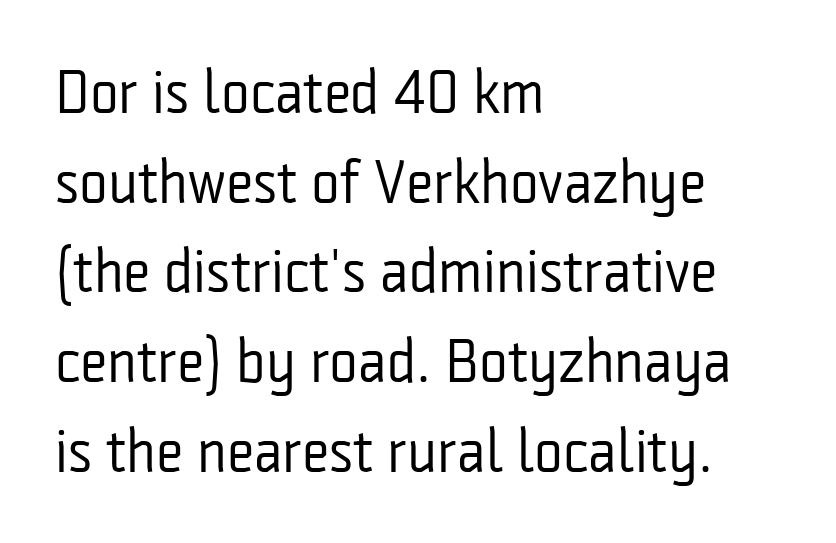
Just letters on the line, the space beneath them empty. Horizontally, the lines are justified to the leading edge only. Every character sits straight up, as roman type does. Leading: standard.
